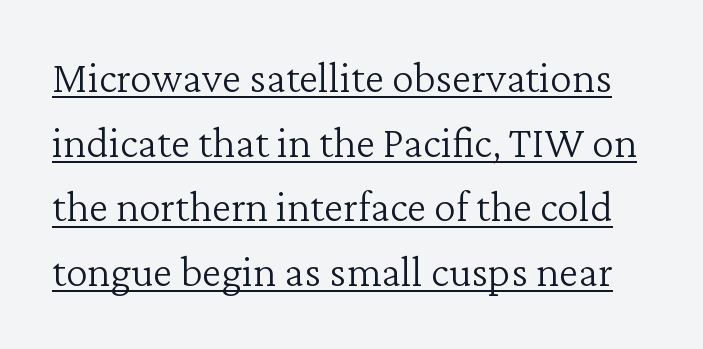
Each new line begins a customary step beneath the previous one. The font family rendered here belongs to the serif group. You can tell it's not italic because the verticals are truly vertical. A typesetter would call this zero additional tracking. Vertical stems look standard width or narrower in stroke. The glyphs are accompanied by a horizontal stroke just below them.
